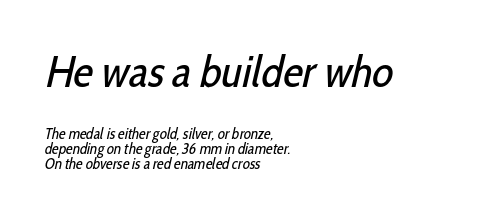
{"serif": "no", "bold": "no", "weight": "regular", "width": "condensed", "stroke_contrast": "low", "x_height": "medium", "monospaced": "no", "underline": "no", "align": "left", "line_spacing": "tight", "line_spacing_ratio": 1.01, "letter_spacing": "normal", "letter_spacing_em": 0.0, "larger_block": "first", "size_ratio": 2.93, "glyph_px": 44}
